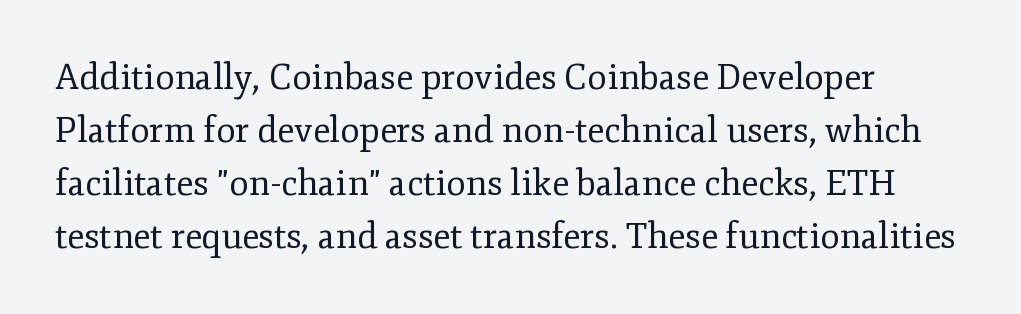
A bare baseline throughout the passage. The glyphs in this specimen are seriffed. Designer's note — italics off, roman on. These lines keep a tight, regular rhythm from letter to letter. No chunkiness to these letters — they're not bold.
